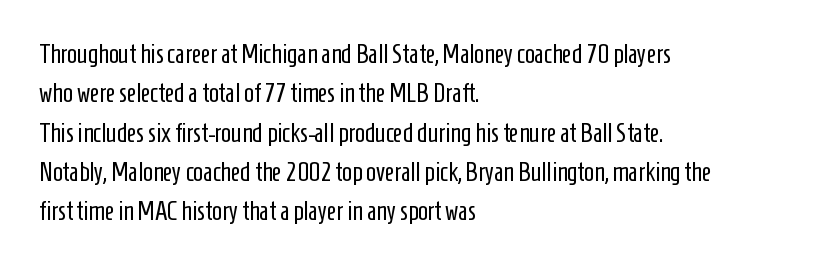
The image shows 26 px text type, upright; set left-aligned, normal line spacing (1.51x), normal letter spacing, not underlined.
